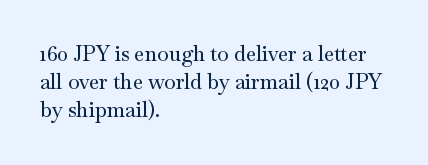
The image shows 21 px text type, upright; set left-aligned, normal line spacing (1.34x), normal letter spacing, not underlined.
